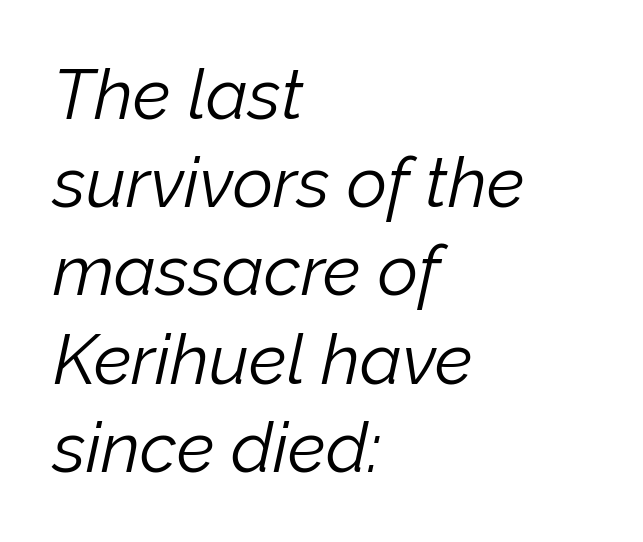
The letters advance in unequal steps, a hallmark of proportional type. One-word summary of the alignment: left. Each stroke keeps to a modest, everyday thickness or less. The words here are not underlined. These lines were composed using italics. Compared with typical paragraphs, the rows here are spaced about the same.
